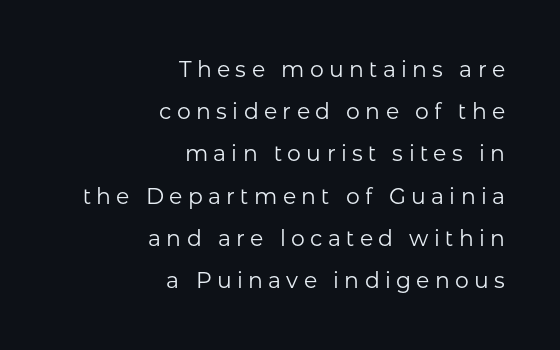
{"italic": "no", "bold": "no", "underline": "no", "align": "right", "line_spacing": "loose", "line_spacing_ratio": 1.92, "letter_spacing": "wide", "letter_spacing_em": 0.24, "glyph_px": 22}
